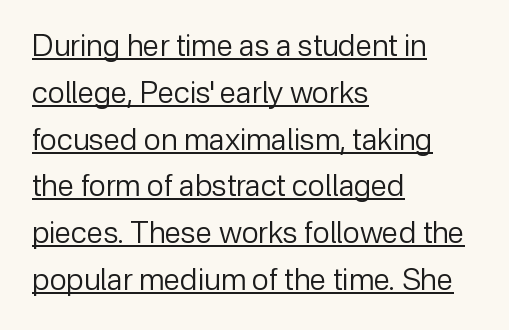
The image shows 30 px regular-weight sans-serif type, upright; set left-aligned, normal line spacing (1.56x), normal letter spacing, underlined; low stroke contrast and a medium x-height.
